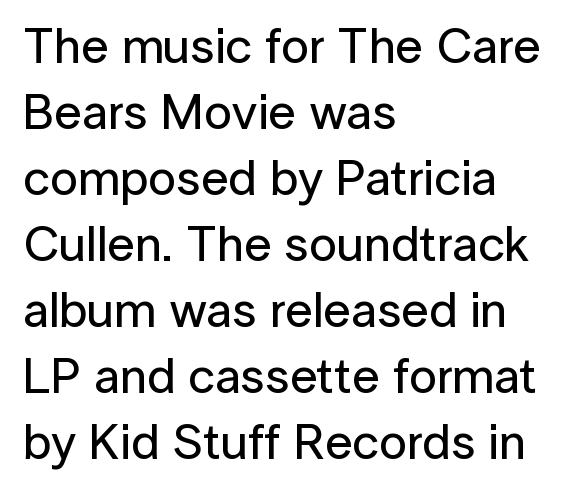
Glyph-to-glyph distance matches everyday printed text. The space beneath each line is pristine and unruled. Think of a printed novel: that variable character pitch is what you see here. The lines sit at an ordinary, default distance from one another.
